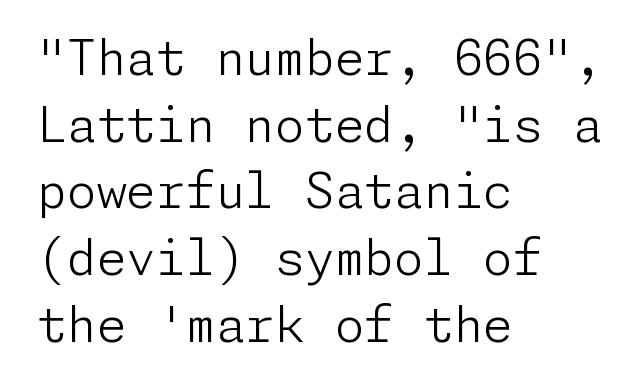
The image shows 48 px light sans-serif type, upright; set left-aligned, normal line spacing (1.39x), normal letter spacing, not underlined; low stroke contrast and a medium x-height.
